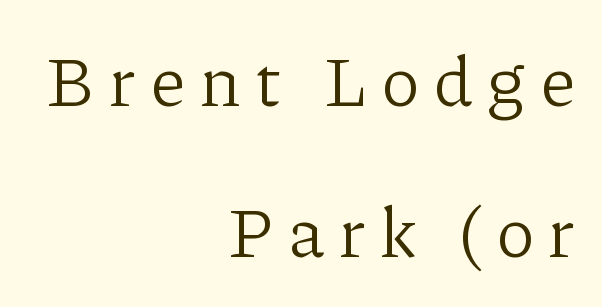
The image shows 71 px light serif type, upright; set right-aligned, loose line spacing (2.12x), unusually wide letter spacing (+0.2 em), not underlined; low stroke contrast and a medium x-height.
